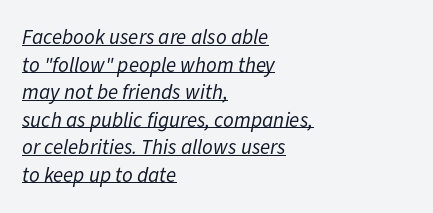
The image shows 21 px text type, italic (leaning right); set left-aligned, normal line spacing (1.31x), normal letter spacing, underlined.
